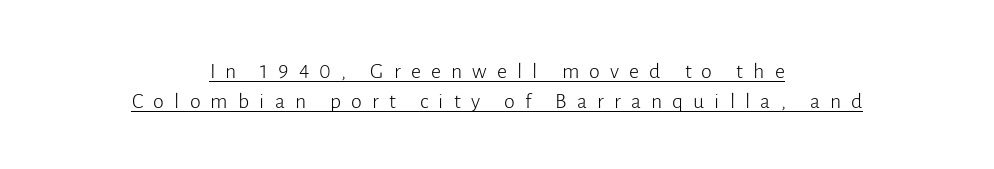
Line starts and ends both wander, symmetrically. You can tell it's not italic because the verticals are truly vertical. The rendering uses a moderate line-height, typical for paragraphs. Weight class: somewhere from thin through regular. This rendering features underlined lettering.
